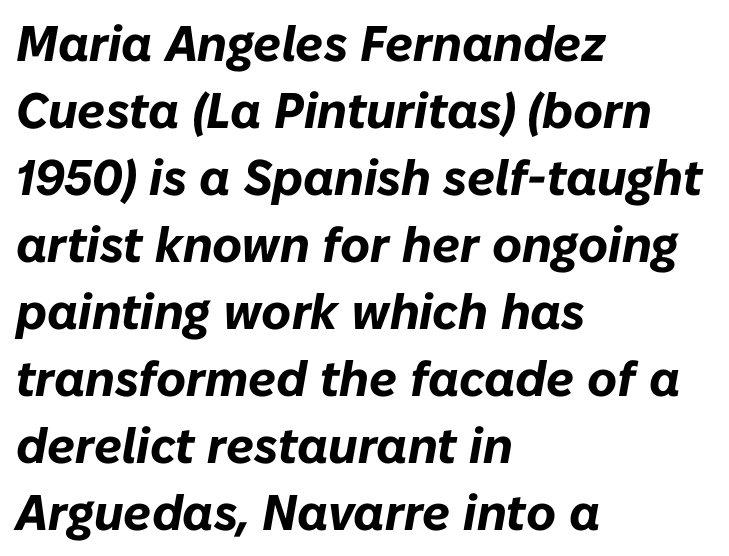
Look at the tracking — it's just the regular setting, nothing added. The glyphs look as if they've been sheared to an angle. The specimen omits any rule beneath the text block's lines. Horizontally, the lines are justified to the leading edge only. Interline gaps are of average width in this sample. Strong, thick strokes mark this as bold type.
